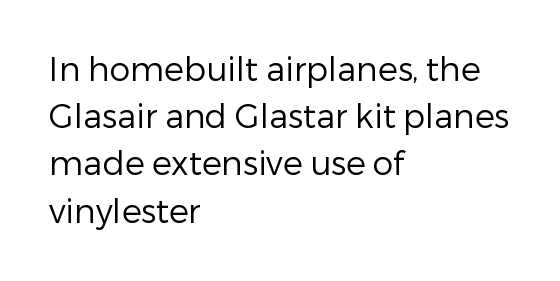
Stroke mass is kept to a normal reading level or below. Nobody drew a line under any word here. The line-height multiplier appears to be the usual default. Check where the strokes stop: nothing finishes them off — pure sans.
